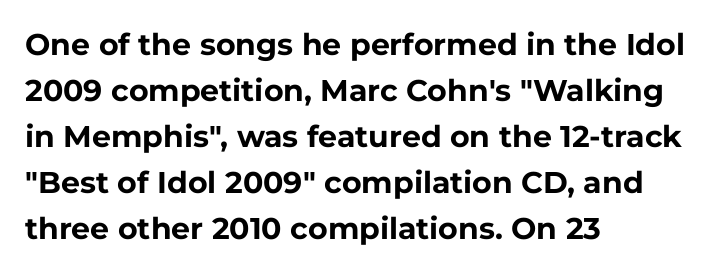
The rag falls on the right side of this text block. Italic: no, the glyphs are upright roman. This sample has the flowing, uneven cadence of proportional lettering. No feet cap the strokes, marking this as sans-serif type.
